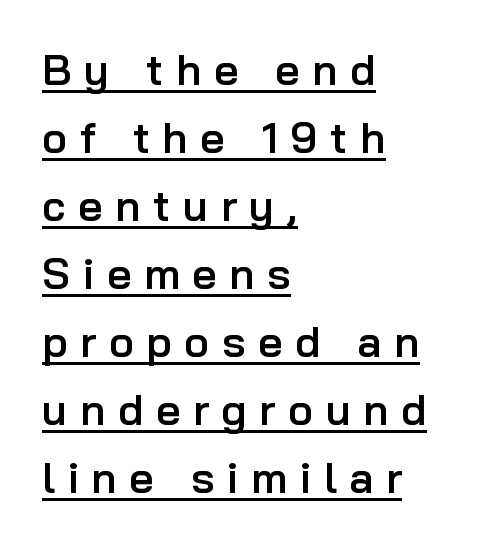
The image shows 43 px semibold sans-serif type, upright; set left-aligned, normal line spacing (1.58x), unusually wide letter spacing (+0.29 em), underlined; low stroke contrast and a medium x-height.
